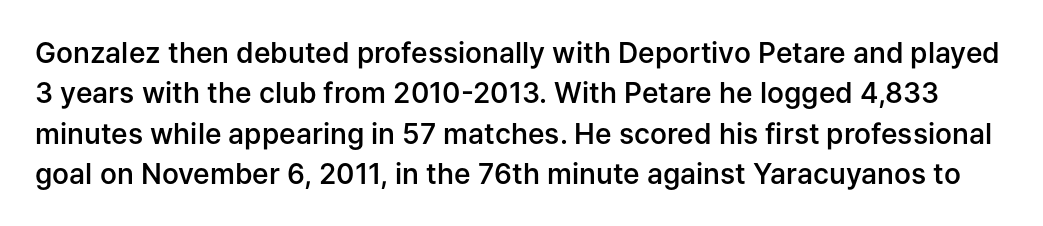
{"serif": "no", "italic": "no", "bold": "semi", "weight": "semibold", "width": "normal", "stroke_contrast": "low", "x_height": "medium", "monospaced": "no", "underline": "no", "line_spacing": "normal", "line_spacing_ratio": 1.44, "letter_spacing": "normal", "letter_spacing_em": 0.0, "glyph_px": 28}
